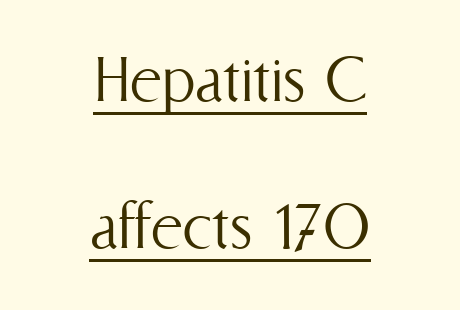
Q: Is the text bold? A: No.
Q: Is the text italic (slanted)? A: No, it is upright.
Q: Is the text underlined? A: Yes.
Q: How is the paragraph aligned? A: Centered.
Q: Is the spacing between letters normal or unusually wide? A: Normal.
Q: Is the spacing between lines tight, normal or loose? A: Loose.
Q: Width (condensed, normal, or wide)? A: Condensed.
Q: Stroke contrast? A: Medium.
Q: x-height? A: Medium.
Q: Monospaced? A: No.
